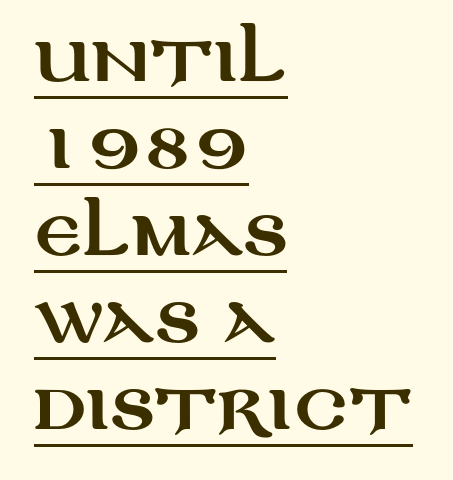
The image shows 63 px wide sans-serif type, upright; set left-aligned, normal line spacing (1.38x), normal letter spacing, underlined; medium stroke contrast and a large x-height.
